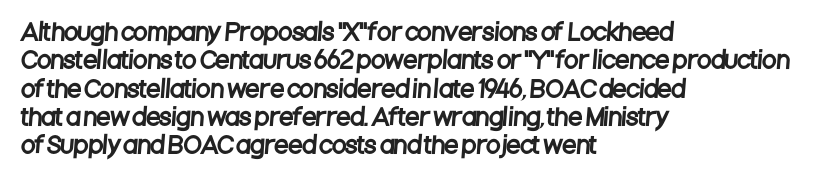
Just letters on the line, the space beneath them empty. Each line starts at the same left margin while the right side varies. These lines keep a tight, regular rhythm from letter to letter.
